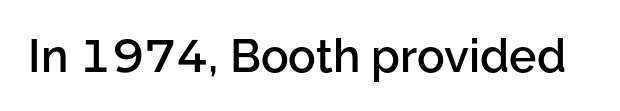
Q: Is the text bold? A: Semi-bold.
Q: Is the text italic (slanted)? A: No, it is upright.
Q: Is the typeface a serif or a sans-serif typeface? A: Sans-serif.
Q: Is the text underlined? A: No.
Q: Is the spacing between letters normal or unusually wide? A: Normal.
Q: Width (condensed, normal, or wide)? A: Normal.
Q: Stroke contrast? A: Low.
Q: x-height? A: Medium.
Q: Monospaced? A: No.
